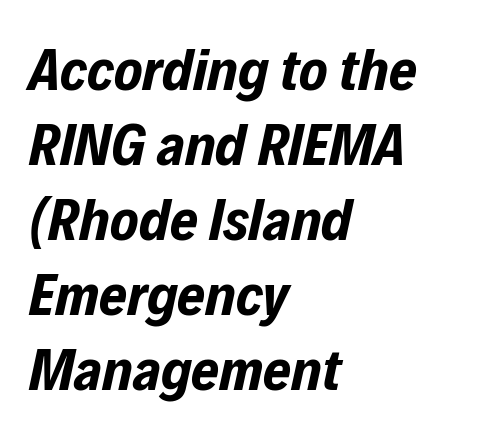
Q: Is the text bold? A: Yes.
Q: Is the text italic (slanted)? A: Yes, it leans right by about 12 degrees.
Q: Is the text underlined? A: No.
Q: How is the paragraph aligned? A: Left-aligned.
Q: Is the spacing between letters normal or unusually wide? A: Normal.
Q: Is the spacing between lines tight, normal or loose? A: Normal.
Q: Width (condensed, normal, or wide)? A: Condensed.
Q: Stroke contrast? A: Low.
Q: x-height? A: Medium.
Q: Monospaced? A: No.
